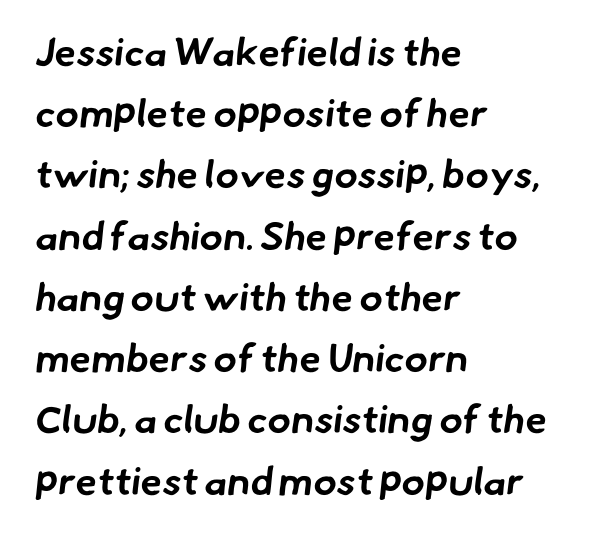
{"serif": "no", "bold": "yes", "weight": "bold", "width": "normal", "stroke_contrast": "low", "x_height": "small", "monospaced": "no", "underline": "no", "align": "left", "line_spacing": "normal", "line_spacing_ratio": 1.57, "letter_spacing": "normal", "letter_spacing_em": 0.0, "glyph_px": 39}
